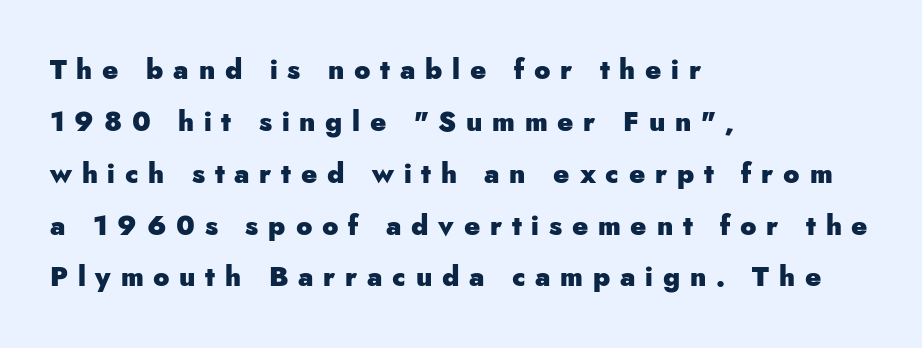
The image shows 27 px bold type, upright; set left-aligned, loose line spacing (1.92x), unusually wide letter spacing (+0.36 em), not underlined.
